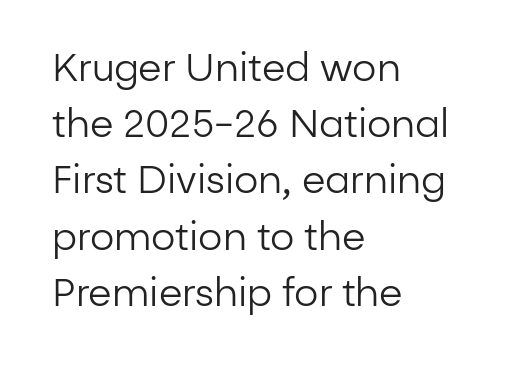
{"serif": "no", "italic": "no", "bold": "no", "weight": "regular", "width": "normal", "stroke_contrast": "low", "x_height": "medium", "monospaced": "no", "underline": "no", "align": "left", "line_spacing": "normal", "line_spacing_ratio": 1.48, "letter_spacing": "normal", "letter_spacing_em": 0.0, "glyph_px": 38}
